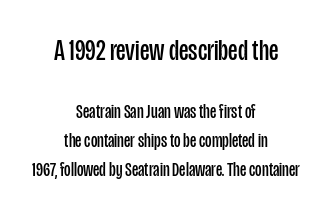
Q: Is the text bold? A: No.
Q: Is the text italic (slanted)? A: No, it is upright.
Q: Is the typeface a serif or a sans-serif typeface? A: Sans-serif.
Q: Is the text underlined? A: No.
Q: How is the paragraph aligned? A: Centered.
Q: Is the spacing between letters normal or unusually wide? A: Normal.
Q: Is the spacing between lines tight, normal or loose? A: Normal.
Q: Which block of text is set in a larger size, the first (top) or the second (bottom)? A: The first (top) one.
Q: Width (condensed, normal, or wide)? A: Condensed.
Q: Stroke contrast? A: Low.
Q: x-height? A: Large.
Q: Monospaced? A: No.
